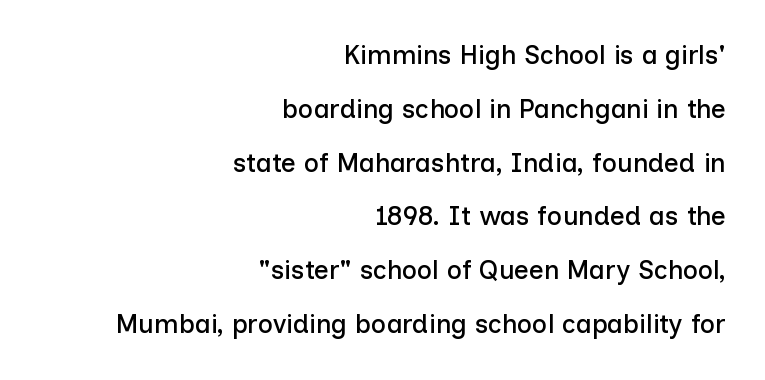
{"italic": "no", "underline": "no", "align": "right", "line_spacing": "loose", "line_spacing_ratio": 2.07, "letter_spacing": "normal", "letter_spacing_em": 0.0, "glyph_px": 26}
